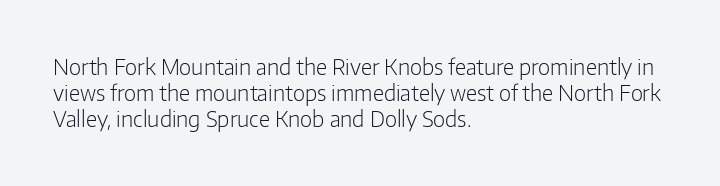
The image shows 21 px text type, upright; set left-aligned, line spacing 1.24x, normal letter spacing, not underlined.
